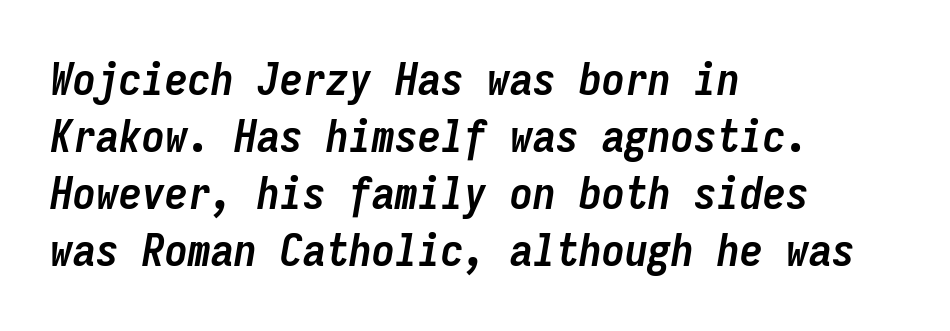
Weight: bold. Which margin do the lines hug? The left one — the right edge is uneven. Observe the lean: these are italic letterforms. Letters rest on an invisible, unmarked baseline.
